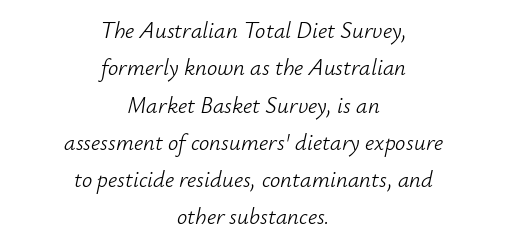
The image shows 23 px text type, italic (leaning right); set centered, normal line spacing (1.62x), normal letter spacing, not underlined.
